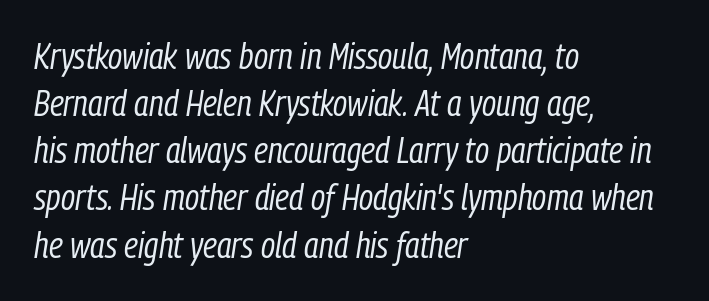
The image shows 36 px regular-weight, condensed type, italic (leaning right); set left-aligned, normal line spacing (1.31x), normal letter spacing, not underlined; low stroke contrast and a medium x-height.
